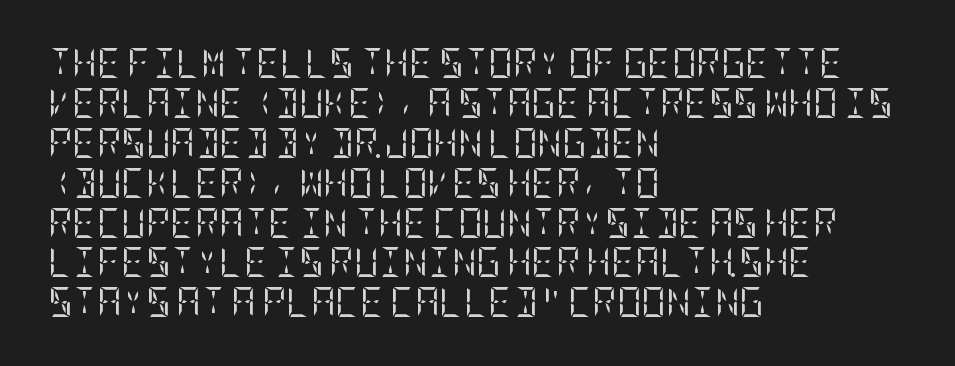
{"serif": "yes", "italic": "no", "bold": "no", "weight": "regular", "width": "condensed", "stroke_contrast": "low", "x_height": "large", "underline": "no", "align": "left", "line_spacing": "normal", "line_spacing_ratio": 1.33, "letter_spacing": "normal", "letter_spacing_em": 0.0, "glyph_px": 30}
